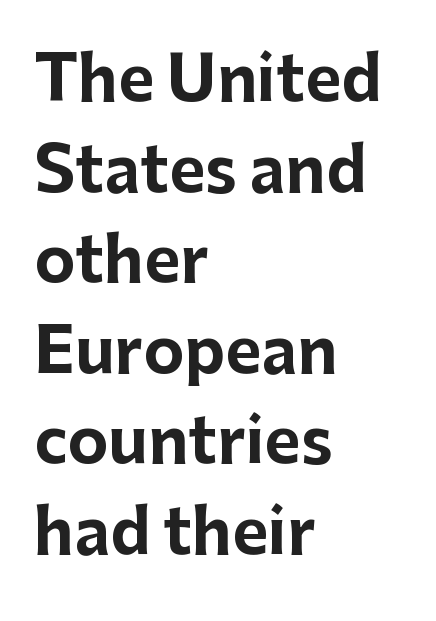
The image shows 62 px bold sans-serif type, upright; set left-aligned, normal line spacing (1.46x), normal letter spacing, not underlined; low stroke contrast and a medium x-height.
